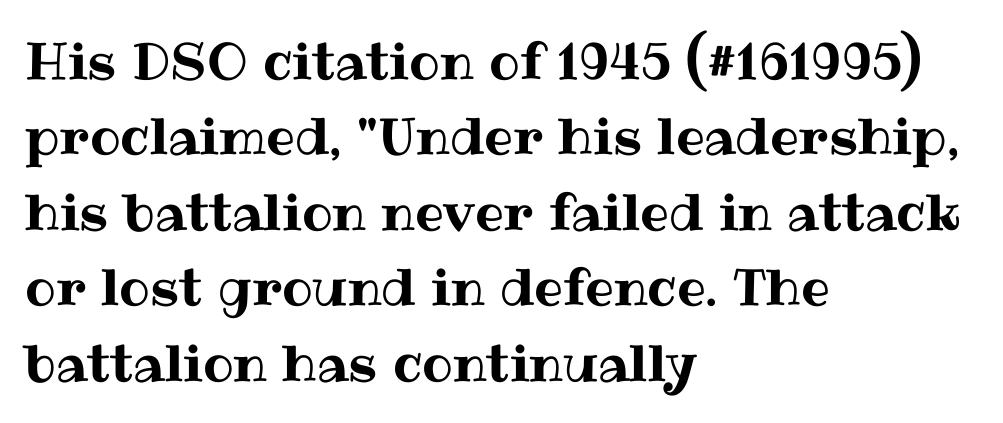
{"italic": "no", "width": "normal", "stroke_contrast": "medium", "x_height": "medium", "monospaced": "no", "underline": "no", "align": "left", "line_spacing": "normal", "line_spacing_ratio": 1.48, "letter_spacing": "normal", "letter_spacing_em": 0.0, "glyph_px": 51}
